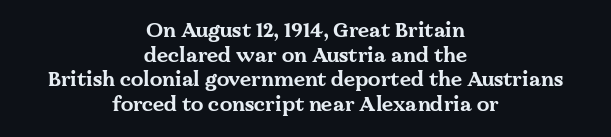
{"italic": "no", "bold": "yes", "underline": "no", "align": "center", "line_spacing_ratio": 1.23, "letter_spacing": "normal", "letter_spacing_em": 0.0, "glyph_px": 20}
